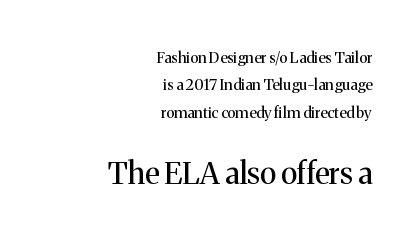
Which of the two is more prominent by size? The second, at the bottom. No letter is thick-stroked: the sample isn't bold. The face used here is seriffed, in the tradition of book romans. Is this a fixed-width face? No — the glyphs have proportional, varying widths.
